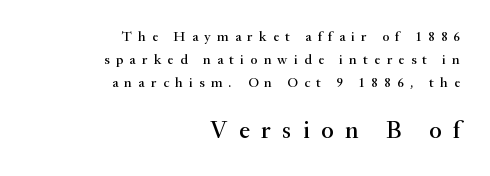
Q: Is the text italic (slanted)? A: No, it is upright.
Q: Is the text underlined? A: No.
Q: How is the paragraph aligned? A: Right-aligned.
Q: Is the spacing between letters normal or unusually wide? A: Unusually wide.
Q: Is the spacing between lines tight, normal or loose? A: Normal.
Q: Which block of text is set in a larger size, the first (top) or the second (bottom)? A: The second (bottom) one.
